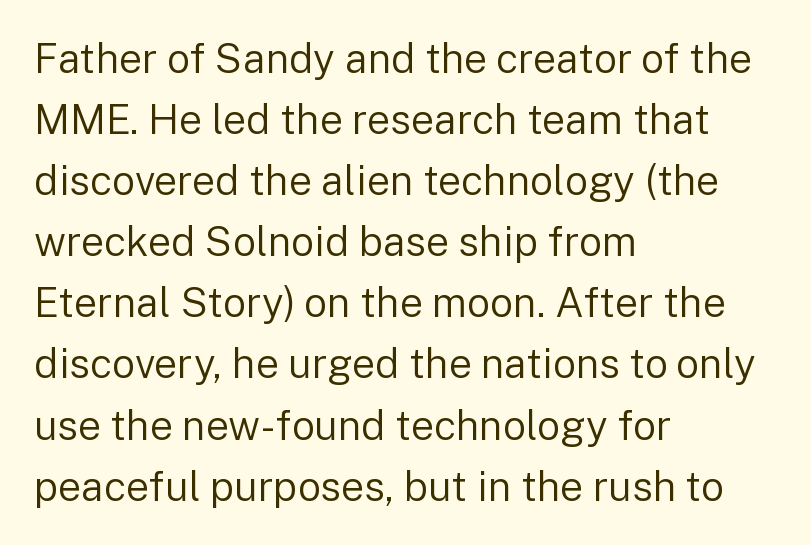
Q: Is the text bold? A: No.
Q: Is the text italic (slanted)? A: No, it is upright.
Q: Is the typeface a serif or a sans-serif typeface? A: Sans-serif.
Q: Is the text underlined? A: No.
Q: How is the paragraph aligned? A: Left-aligned.
Q: Is the spacing between letters normal or unusually wide? A: Normal.
Q: Is the spacing between lines tight, normal or loose? A: Normal.
Q: Width (condensed, normal, or wide)? A: Normal.
Q: Stroke contrast? A: Low.
Q: x-height? A: Medium.
Q: Monospaced? A: No.
